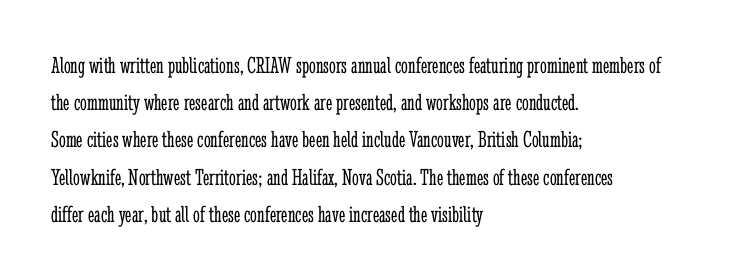
{"italic": "no", "bold": "no", "underline": "no", "align": "left", "line_spacing": "normal", "line_spacing_ratio": 1.55, "letter_spacing": "normal", "letter_spacing_em": 0.0, "glyph_px": 24}
